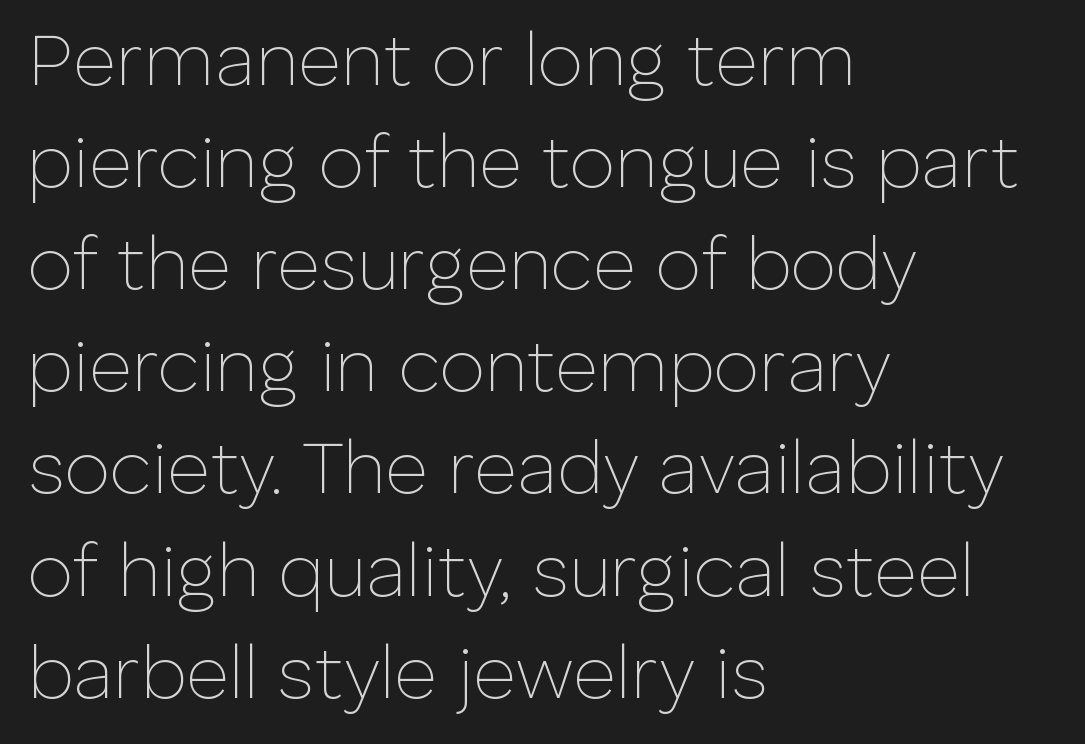
{"serif": "no", "italic": "no", "bold": "no", "weight": "thin", "width": "normal", "stroke_contrast": "low", "x_height": "medium", "monospaced": "no", "underline": "no", "align": "left", "line_spacing": "normal", "line_spacing_ratio": 1.38, "letter_spacing": "normal", "letter_spacing_em": 0.0, "glyph_px": 74}
